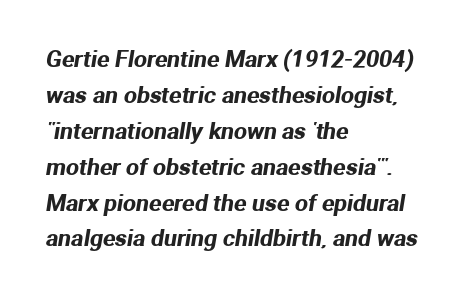
The image shows 23 px text type; set left-aligned, normal line spacing (1.56x), normal letter spacing, not underlined.
